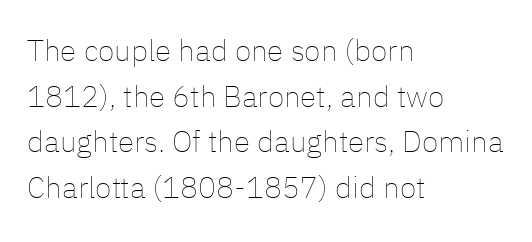
Q: Is the text bold? A: No.
Q: Is the text italic (slanted)? A: No, it is upright.
Q: Is the text underlined? A: No.
Q: How is the paragraph aligned? A: Left-aligned.
Q: Is the spacing between letters normal or unusually wide? A: Normal.
Q: Is the spacing between lines tight, normal or loose? A: Normal.
Q: Width (condensed, normal, or wide)? A: Normal.
Q: Stroke contrast? A: Low.
Q: x-height? A: Medium.
Q: Monospaced? A: No.
